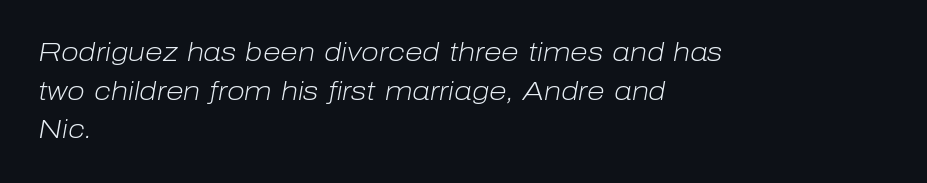
{"italic": "yes", "lean": "right", "slant_degrees": 10, "bold": "no", "underline": "no", "align": "left", "line_spacing": "normal", "line_spacing_ratio": 1.49, "letter_spacing": "normal", "letter_spacing_em": 0.0, "glyph_px": 26}
